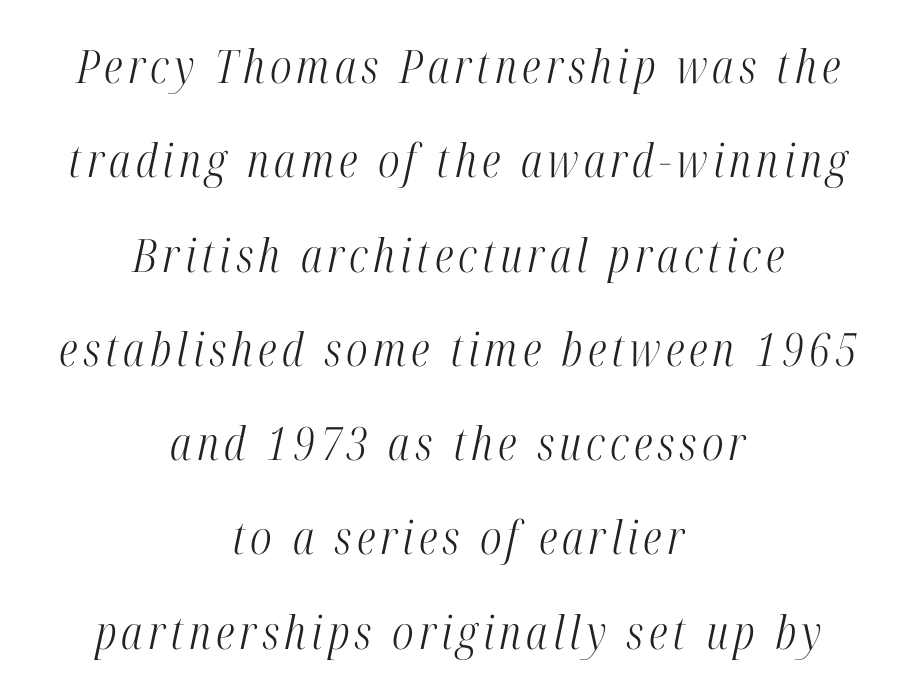
Horizontally, the lines are justified to the midpoint only. The face used here is seriffed, in the tradition of book romans. Beneath every word, the page is bare. A typesetter would call this leading open, well beyond the default.
